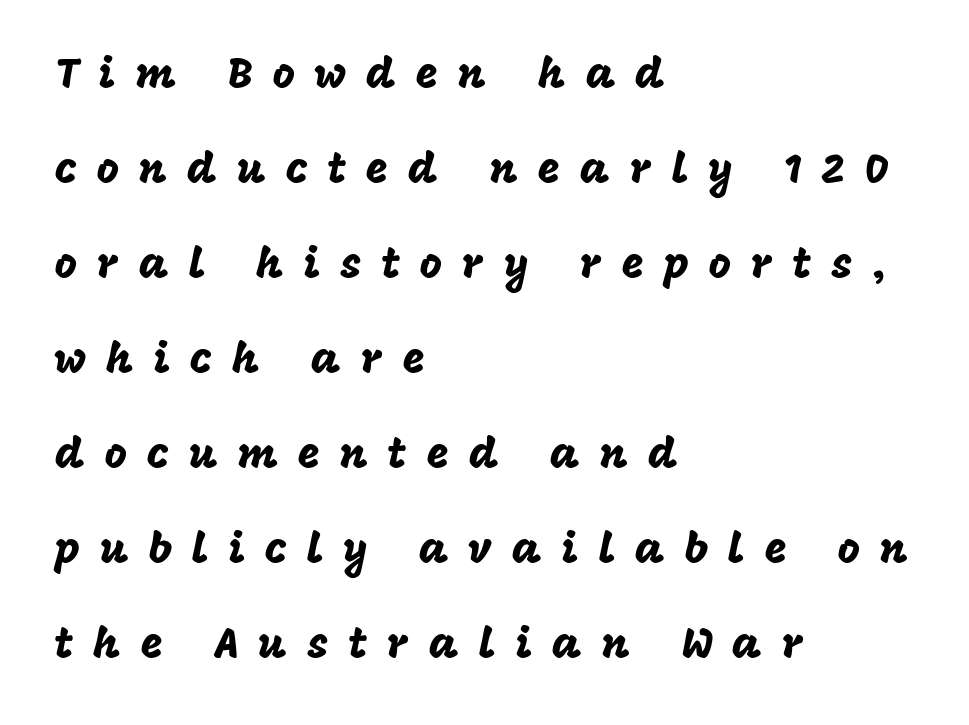
The image shows 43 px sans-serif type; set left-aligned, loose line spacing (2.21x), unusually wide letter spacing (+0.46 em), not underlined; low stroke contrast and a large x-height.
